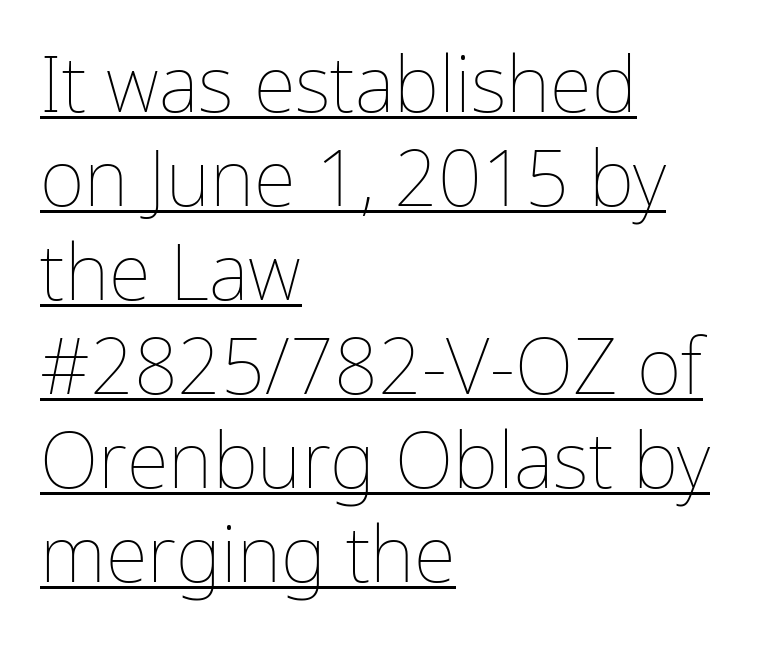
The sample's only ornament is a line tracing under the words. The letters look calm and open, with moderate or lighter stems. This sample has the flowing, uneven cadence of proportional lettering. Compared with a centered layout, this one pins lines to the left instead. What stands out about the letter spacing? Nothing — it is the standard amount.
